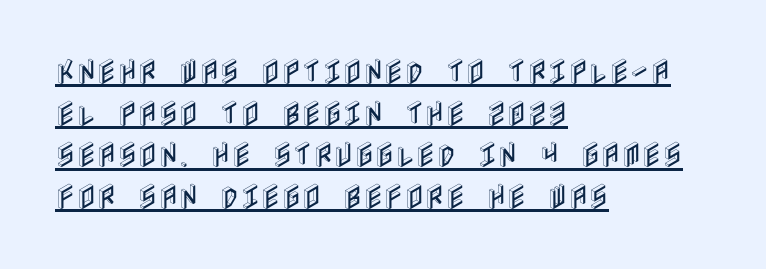
In designer terms, the underline attribute is active on this setting. A normal amount of white space separates one row of letters from the next. Is the block centered? No — it sits flush against the left margin. Ordinary non-slanted type is in use. Nobody touched the tracking dial on this one.
